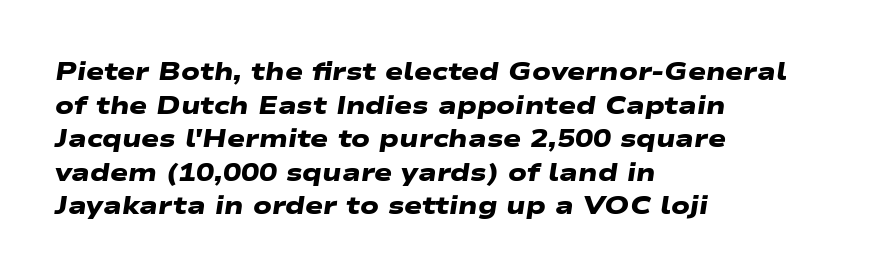
The image shows 24 px bold type; set left-aligned, normal line spacing (1.4x), normal letter spacing, not underlined.
